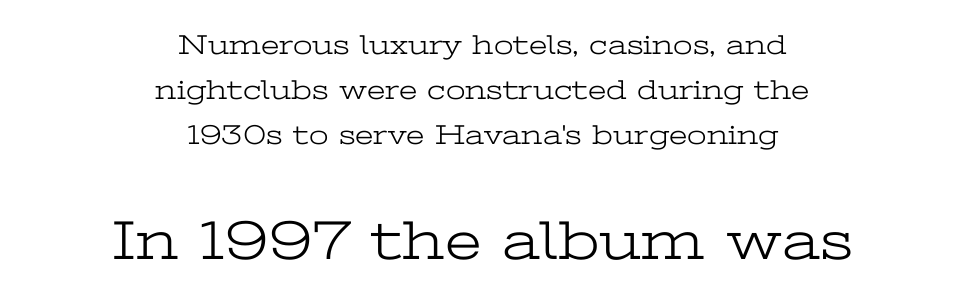
The image shows 56 px light, wide serif type, upright; set centered, normal line spacing (1.61x), normal letter spacing, not underlined; the second (bottom) block is 2.0x larger; low stroke contrast and a medium x-height.
